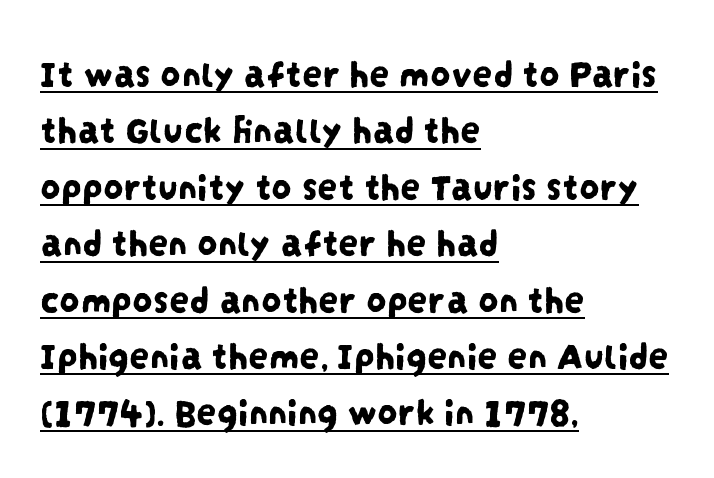
{"serif": "no", "width": "condensed", "stroke_contrast": "low", "x_height": "large", "monospaced": "no", "underline": "yes", "align": "left", "line_spacing": "normal", "line_spacing_ratio": 1.41, "letter_spacing": "normal", "letter_spacing_em": 0.0, "glyph_px": 40}
